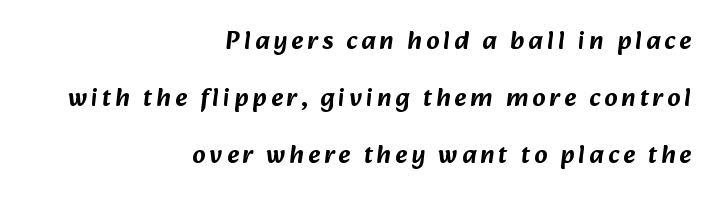
Q: Is the text underlined? A: No.
Q: How is the paragraph aligned? A: Right-aligned.
Q: Is the spacing between lines tight, normal or loose? A: Loose.
